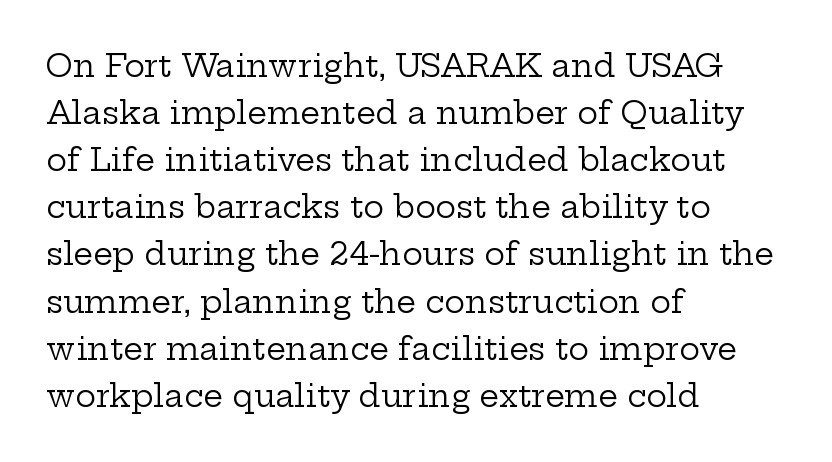
The image shows 31 px regular-weight, wide serif type, upright; set left-aligned, normal line spacing (1.52x), normal letter spacing, not underlined; low stroke contrast and a medium x-height.
